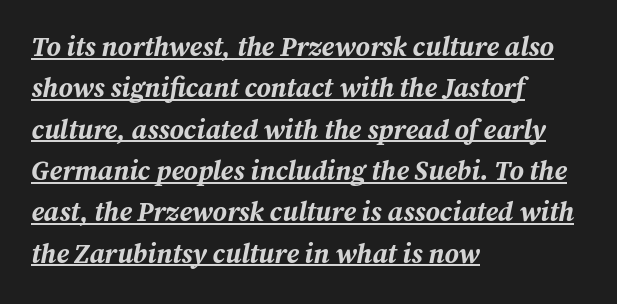
{"italic": "yes", "lean": "right", "slant_degrees": 12, "bold": "yes", "underline": "yes", "align": "left", "line_spacing": "normal", "line_spacing_ratio": 1.53, "letter_spacing": "normal", "letter_spacing_em": 0.0, "glyph_px": 27}
